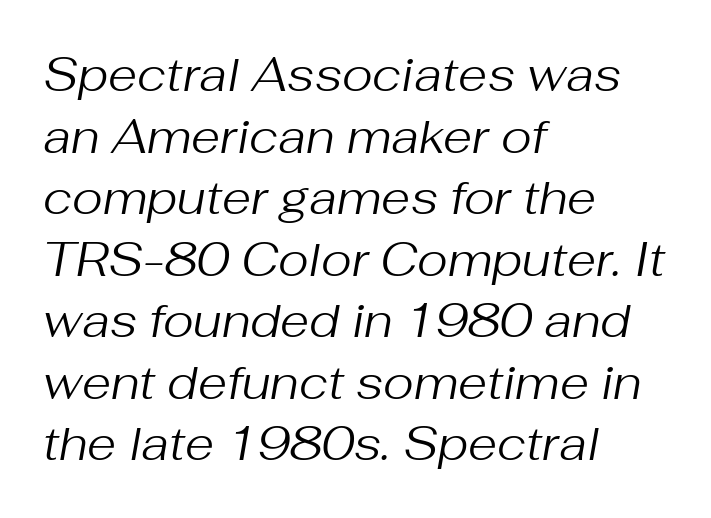
The image shows 47 px regular-weight type, italic (leaning right); set left-aligned, normal line spacing (1.31x), normal letter spacing, not underlined; medium stroke contrast and a medium x-height.
